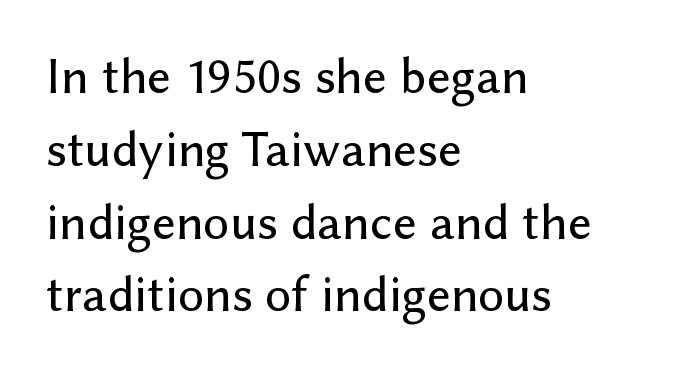
The designer left line spacing at the default. Stroke terminals: plain, sans-serif. This is roman type, the default non-slanted kind. The words here are not underlined. Line starts are locked; line ends wander. A typesetter would call this proportional, since set widths differ per character.
